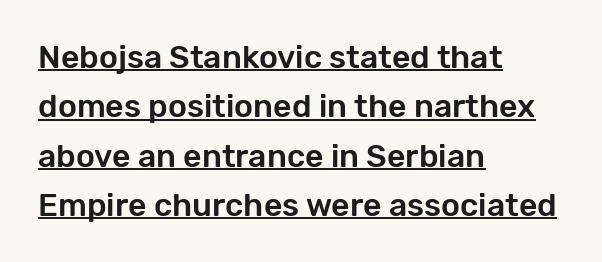
Q: Is the text italic (slanted)? A: No, it is upright.
Q: Is the typeface a serif or a sans-serif typeface? A: Sans-serif.
Q: Is the text underlined? A: Yes.
Q: How is the paragraph aligned? A: Left-aligned.
Q: Is the spacing between letters normal or unusually wide? A: Normal.
Q: Is the spacing between lines tight, normal or loose? A: Normal.
Q: Width (condensed, normal, or wide)? A: Normal.
Q: Stroke contrast? A: Low.
Q: x-height? A: Medium.
Q: Monospaced? A: No.
